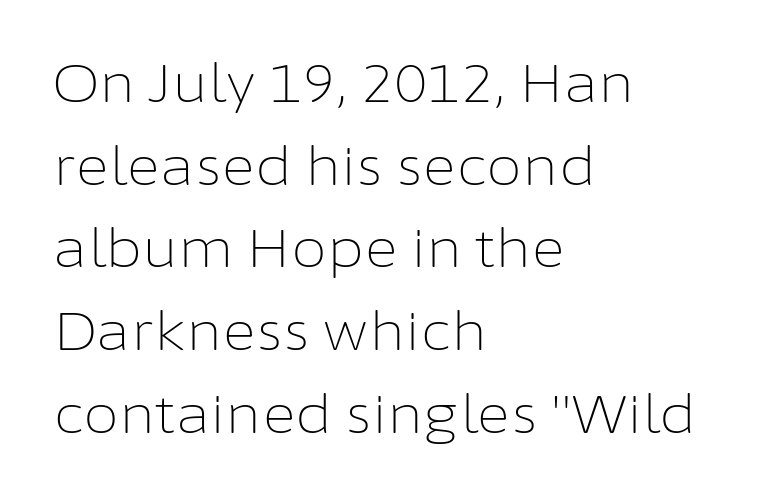
Q: Is the text bold? A: No.
Q: Is the text italic (slanted)? A: No, it is upright.
Q: Is the typeface a serif or a sans-serif typeface? A: Sans-serif.
Q: Is the text underlined? A: No.
Q: How is the paragraph aligned? A: Left-aligned.
Q: Is the spacing between letters normal or unusually wide? A: Normal.
Q: Is the spacing between lines tight, normal or loose? A: Normal.
Q: Width (condensed, normal, or wide)? A: Normal.
Q: Stroke contrast? A: Low.
Q: x-height? A: Medium.
Q: Monospaced? A: No.
